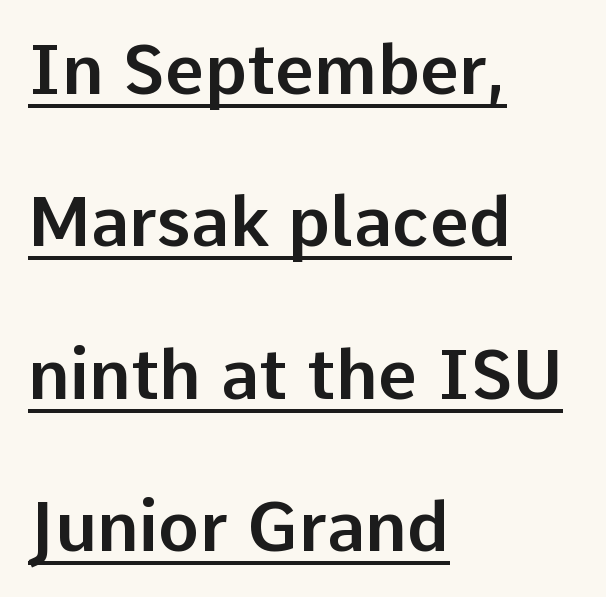
Q: Is the text italic (slanted)? A: No, it is upright.
Q: Is the typeface a serif or a sans-serif typeface? A: Sans-serif.
Q: Is the text underlined? A: Yes.
Q: How is the paragraph aligned? A: Left-aligned.
Q: Is the spacing between letters normal or unusually wide? A: Normal.
Q: Is the spacing between lines tight, normal or loose? A: Loose.
Q: Width (condensed, normal, or wide)? A: Normal.
Q: Stroke contrast? A: Low.
Q: x-height? A: Medium.
Q: Monospaced? A: No.
